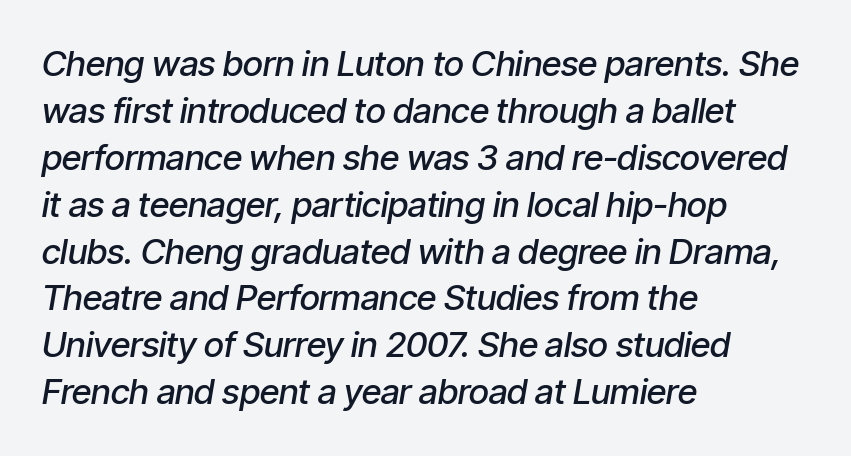
The image shows 35 px semibold, condensed type, italic (leaning right); set left-aligned, normal line spacing (1.34x), normal letter spacing, not underlined; low stroke contrast and a medium x-height.
